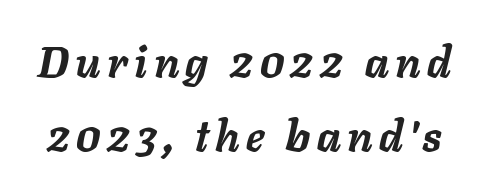
The image shows 43 px semibold type, italic (leaning right); set line spacing 1.73x, not underlined; low stroke contrast and a medium x-height.
